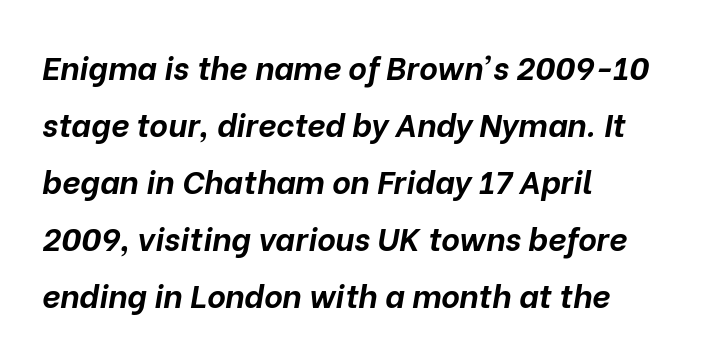
The image shows 32 px bold type, italic (leaning right); set left-aligned, line spacing 1.78x, normal letter spacing, not underlined; low stroke contrast and a medium x-height.
